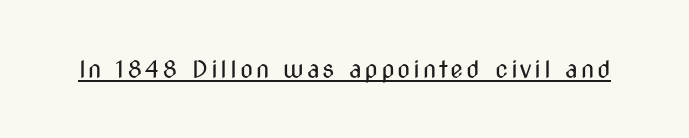
{"italic": "no", "bold": "no", "underline": "yes", "glyph_px": 24}
